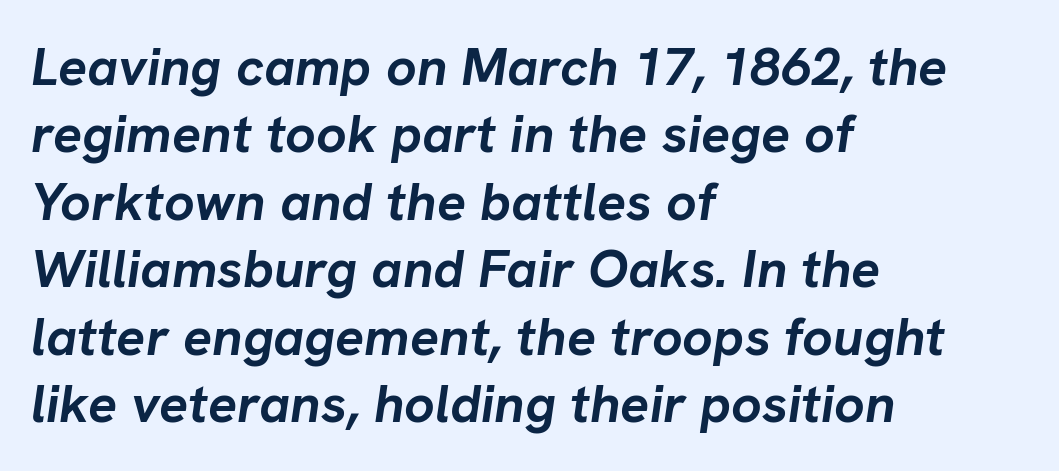
{"italic": "yes", "lean": "right", "slant_degrees": 8, "bold": "yes", "weight": "semibold", "width": "normal", "stroke_contrast": "low", "x_height": "medium", "monospaced": "no", "underline": "no", "align": "left", "line_spacing": "normal", "line_spacing_ratio": 1.25, "letter_spacing": "normal", "letter_spacing_em": 0.0, "glyph_px": 54}
